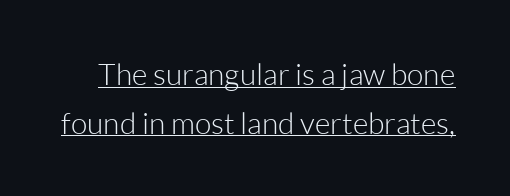
{"serif": "no", "italic": "no", "bold": "no", "weight": "light", "width": "normal", "stroke_contrast": "low", "x_height": "medium", "monospaced": "no", "underline": "yes", "line_spacing": "normal", "line_spacing_ratio": 1.62, "letter_spacing": "normal", "letter_spacing_em": 0.0, "glyph_px": 30}
